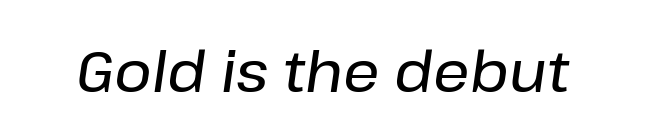
{"italic": "yes", "lean": "right", "slant_degrees": 8, "width": "normal", "stroke_contrast": "low", "x_height": "medium", "monospaced": "no", "underline": "no", "letter_spacing": "normal", "letter_spacing_em": 0.0, "glyph_px": 57}
